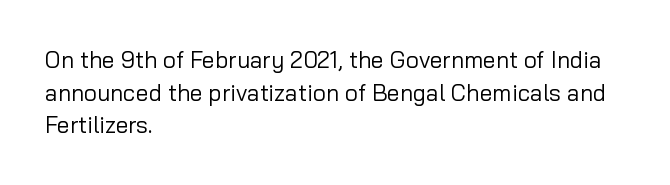
Q: Is the text bold? A: No.
Q: Is the text italic (slanted)? A: No, it is upright.
Q: Is the text underlined? A: No.
Q: How is the paragraph aligned? A: Left-aligned.
Q: Is the spacing between letters normal or unusually wide? A: Normal.
Q: Is the spacing between lines tight, normal or loose? A: Normal.
